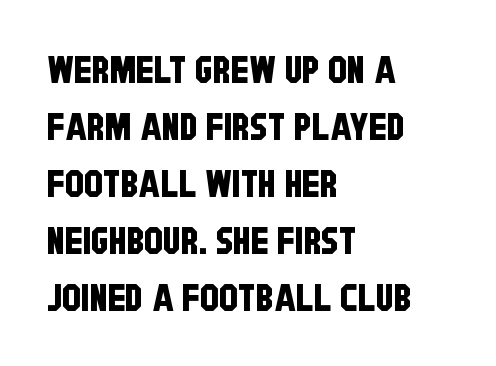
Q: Is the typeface a serif or a sans-serif typeface? A: Sans-serif.
Q: Is the text underlined? A: No.
Q: How is the paragraph aligned? A: Left-aligned.
Q: Is the spacing between letters normal or unusually wide? A: Normal.
Q: Is the spacing between lines tight, normal or loose? A: Normal.
Q: Width (condensed, normal, or wide)? A: Condensed.
Q: Stroke contrast? A: Low.
Q: x-height? A: Large.
Q: Monospaced? A: No.
